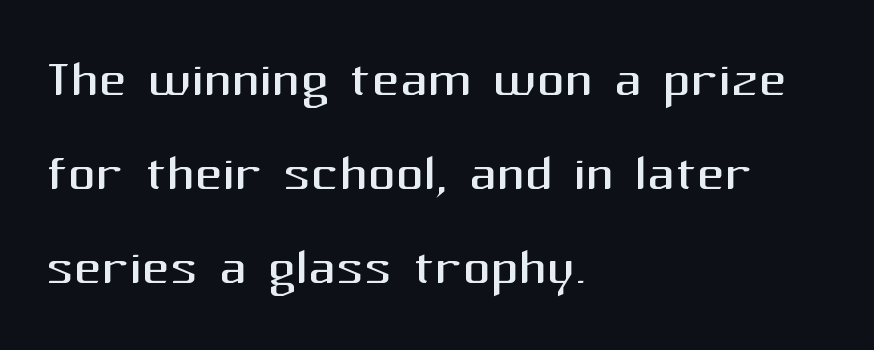
Q: Is the text bold? A: No.
Q: Is the text italic (slanted)? A: No, it is upright.
Q: Is the typeface a serif or a sans-serif typeface? A: Sans-serif.
Q: Is the text underlined? A: No.
Q: How is the paragraph aligned? A: Left-aligned.
Q: Is the spacing between letters normal or unusually wide? A: Normal.
Q: Is the spacing between lines tight, normal or loose? A: Normal.
Q: Width (condensed, normal, or wide)? A: Normal.
Q: Stroke contrast? A: Medium.
Q: x-height? A: Medium.
Q: Monospaced? A: No.
